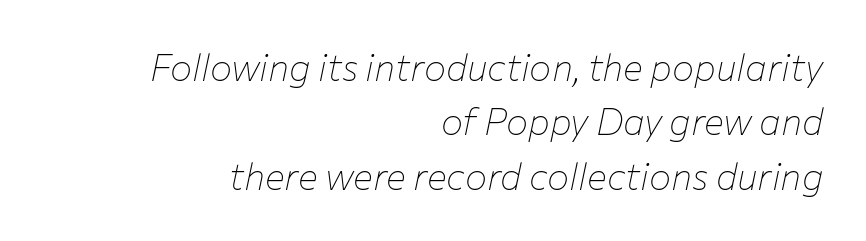
The foot of each line stays bare and open. A typesetter would call this proportional, since set widths differ per character. The setting favours the right margin, as signatures and pull-quotes sometimes do. Heft: none added — not bold. What stands out about the letter spacing? Nothing — it is the standard amount.
